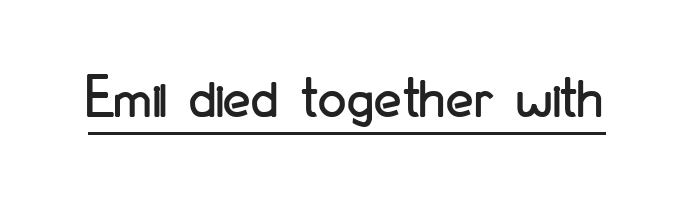
No feet cap the strokes, marking this as sans-serif type. The type is set solid horizontally, with unmodified tracking. The lettering is marked with a stroke running underneath it. The font's upright variant was chosen for this text.
